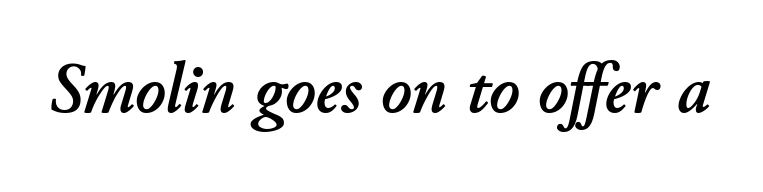
{"italic": "yes", "lean": "right", "slant_degrees": 11, "width": "normal", "stroke_contrast": "low", "x_height": "small", "monospaced": "no", "underline": "no", "letter_spacing": "normal", "letter_spacing_em": 0.0, "glyph_px": 72}
